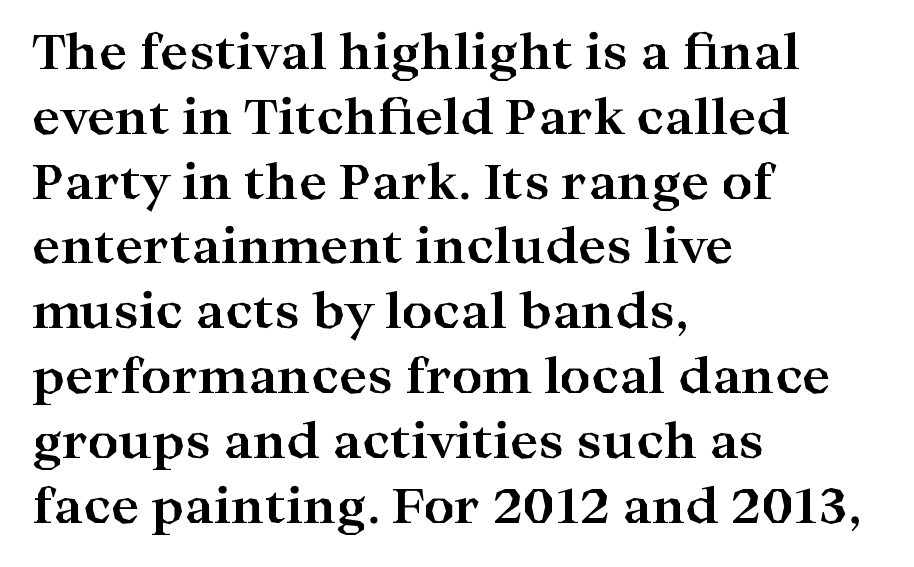
Q: Is the text bold? A: Yes.
Q: Is the text italic (slanted)? A: No, it is upright.
Q: Is the typeface a serif or a sans-serif typeface? A: Serif.
Q: Is the text underlined? A: No.
Q: How is the paragraph aligned? A: Left-aligned.
Q: Is the spacing between letters normal or unusually wide? A: Normal.
Q: Is the spacing between lines tight, normal or loose? A: Normal.
Q: Width (condensed, normal, or wide)? A: Wide.
Q: Stroke contrast? A: High.
Q: x-height? A: Medium.
Q: Monospaced? A: No.
